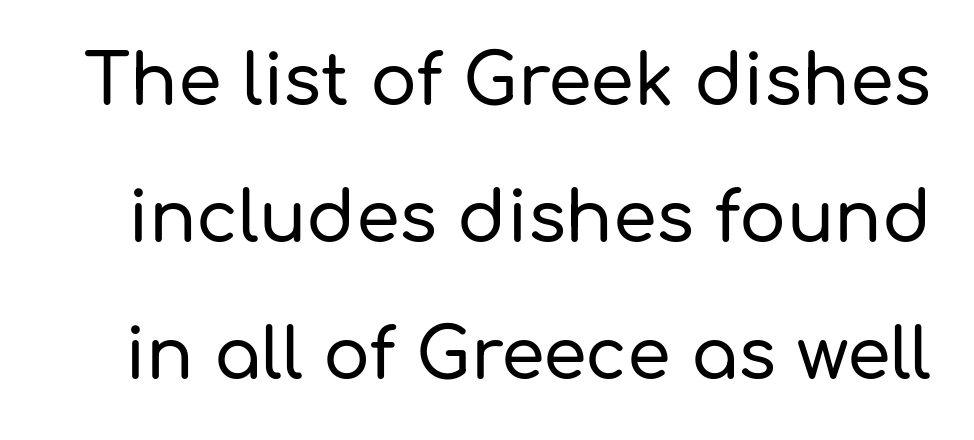
The image shows 70 px sans-serif type, upright; set loose line spacing (1.96x), normal letter spacing, not underlined; low stroke contrast and a medium x-height.
